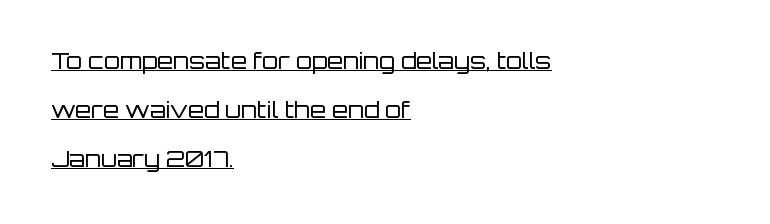
{"italic": "no", "bold": "no", "underline": "yes", "align": "left", "line_spacing": "loose", "line_spacing_ratio": 2.13, "letter_spacing": "normal", "letter_spacing_em": 0.0, "glyph_px": 23}
